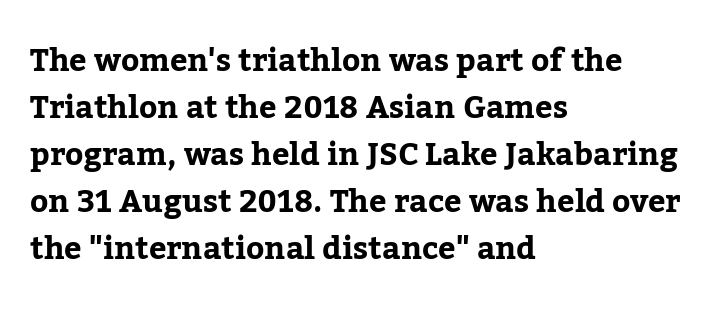
The image shows 31 px bold serif type, upright; set left-aligned, normal line spacing (1.52x), normal letter spacing, not underlined; low stroke contrast and a medium x-height.
